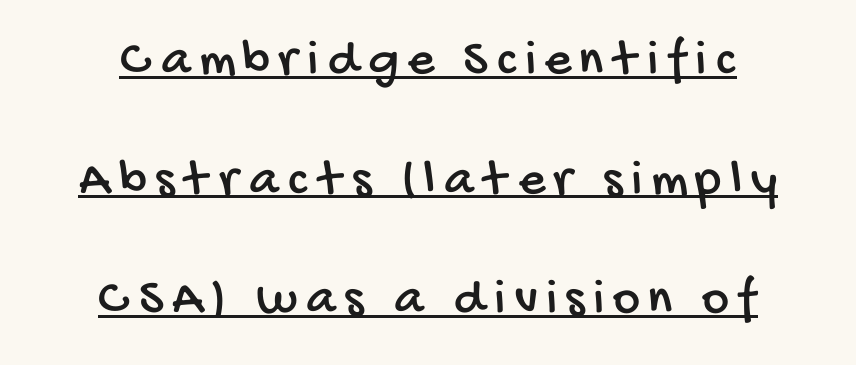
{"serif": "no", "width": "condensed", "stroke_contrast": "low", "x_height": "large", "monospaced": "no", "underline": "yes", "align": "center", "line_spacing": "loose", "line_spacing_ratio": 2.3, "glyph_px": 52}
